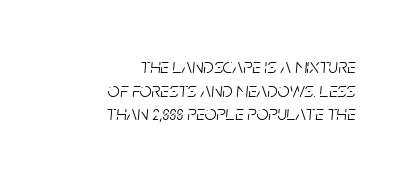
The image shows 21 px text type, italic (leaning right); set right-aligned, tight line spacing (1.12x), normal letter spacing, not underlined.
